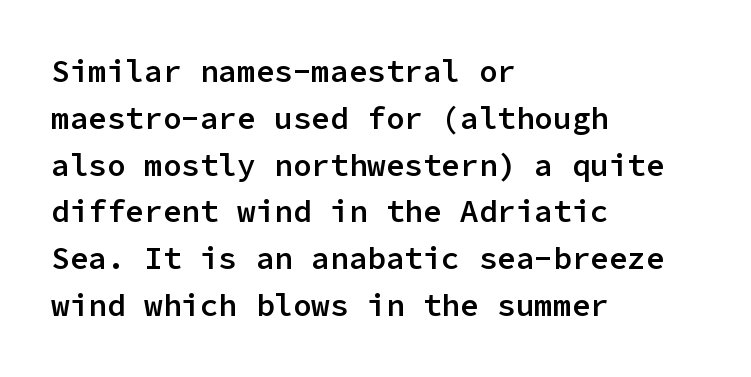
Q: Is the text bold? A: Semi-bold.
Q: Is the text italic (slanted)? A: No, it is upright.
Q: Is the typeface a serif or a sans-serif typeface? A: Sans-serif.
Q: Is the text underlined? A: No.
Q: How is the paragraph aligned? A: Left-aligned.
Q: Is the spacing between letters normal or unusually wide? A: Normal.
Q: Is the spacing between lines tight, normal or loose? A: Normal.
Q: Width (condensed, normal, or wide)? A: Normal.
Q: Stroke contrast? A: Low.
Q: x-height? A: Medium.
Q: Monospaced? A: Yes.
